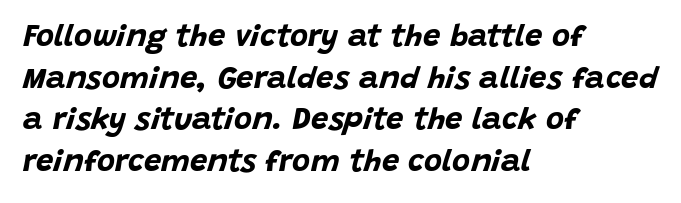
Q: Is the text bold? A: Yes.
Q: Is the text italic (slanted)? A: Yes, it leans right by about 15 degrees.
Q: Is the text underlined? A: No.
Q: How is the paragraph aligned? A: Left-aligned.
Q: Is the spacing between letters normal or unusually wide? A: Normal.
Q: Is the spacing between lines tight, normal or loose? A: Normal.
Q: Width (condensed, normal, or wide)? A: Normal.
Q: Stroke contrast? A: Low.
Q: x-height? A: Large.
Q: Monospaced? A: No.
